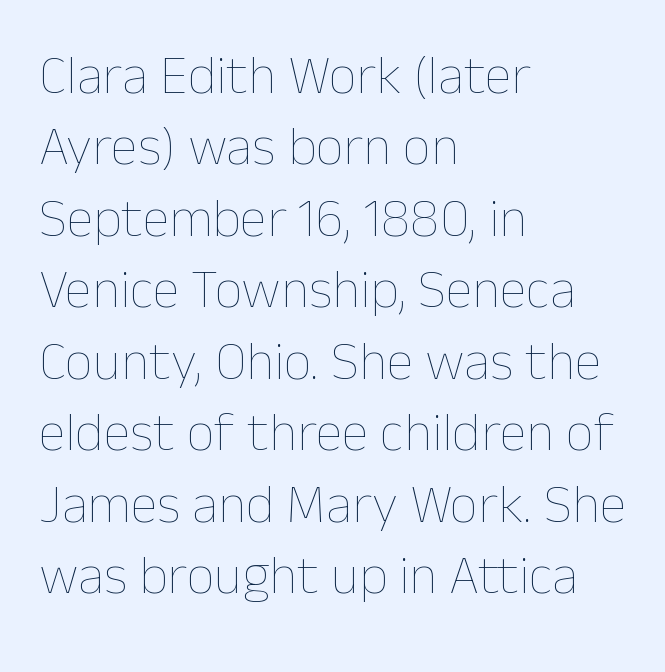
The image shows 55 px thin type, upright; set left-aligned, normal line spacing (1.3x), normal letter spacing, not underlined; low stroke contrast and a medium x-height.
